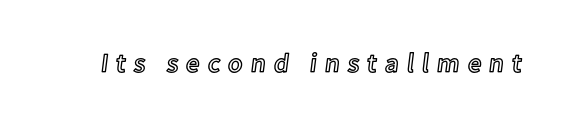
Q: Is the text italic (slanted)? A: Yes.
Q: Is the text underlined? A: No.
Q: Is the spacing between letters normal or unusually wide? A: Unusually wide.
